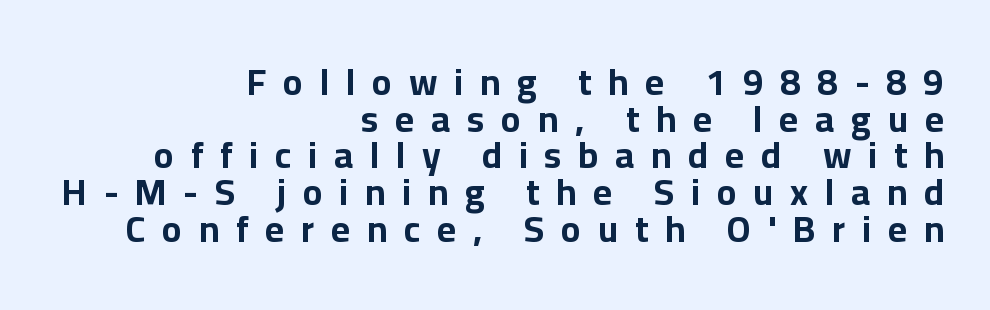
The image shows 37 px bold sans-serif type, upright; set right-aligned, tight line spacing (0.99x), unusually wide letter spacing (+0.45 em), not underlined; low stroke contrast and a medium x-height.
